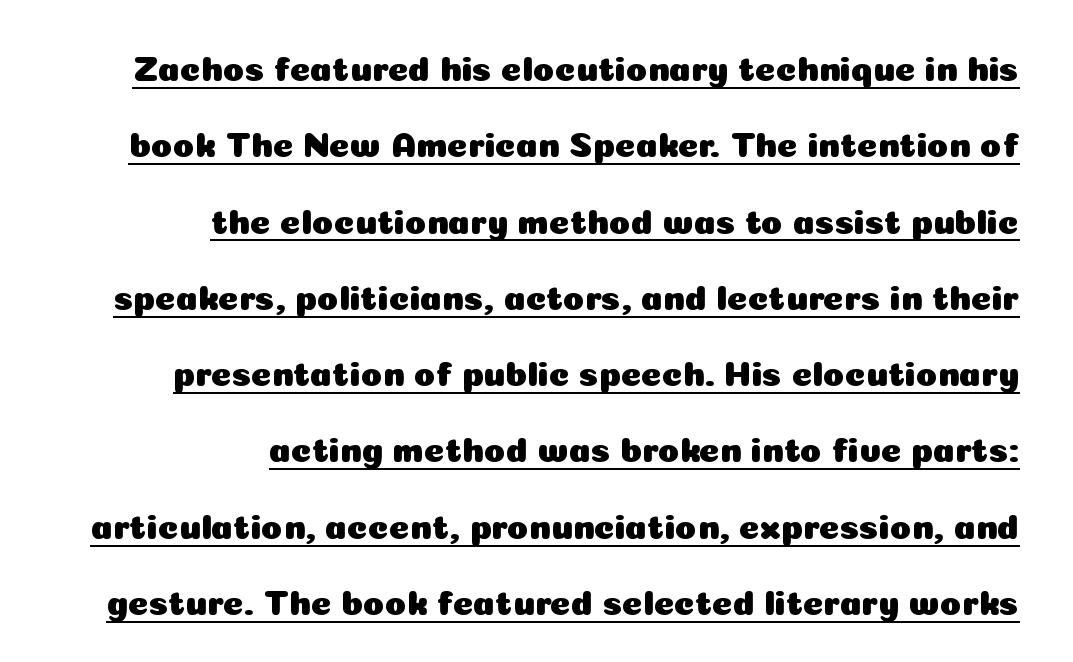
Proportional: the letters do not fall into vertical columns. Nothing sits at the stroke ends, so this counts as sans-serif. Nobody touched the tracking dial on this one. The rendering uses a large line-height, opening up the rows.
